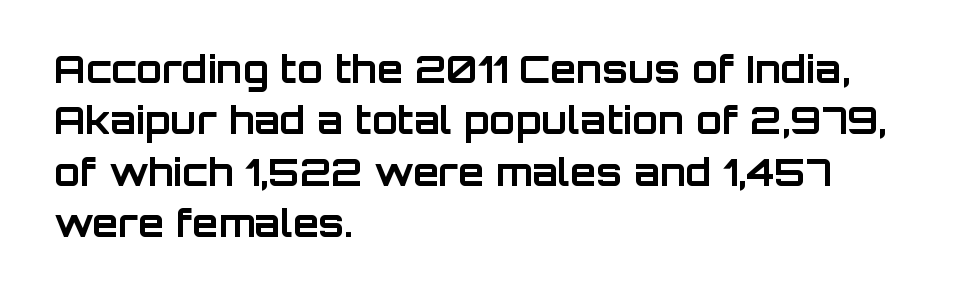
The image shows 38 px bold sans-serif type, upright; set left-aligned, normal line spacing (1.35x), normal letter spacing, not underlined; low stroke contrast and a large x-height.
